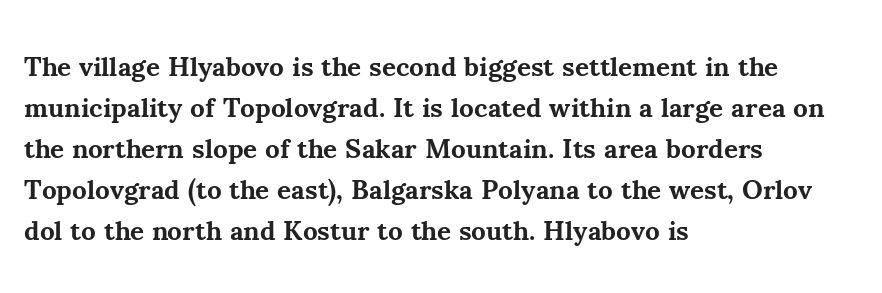
{"italic": "no", "bold": "yes", "underline": "no", "align": "left", "line_spacing": "normal", "line_spacing_ratio": 1.52, "letter_spacing": "normal", "letter_spacing_em": 0.0, "glyph_px": 27}
